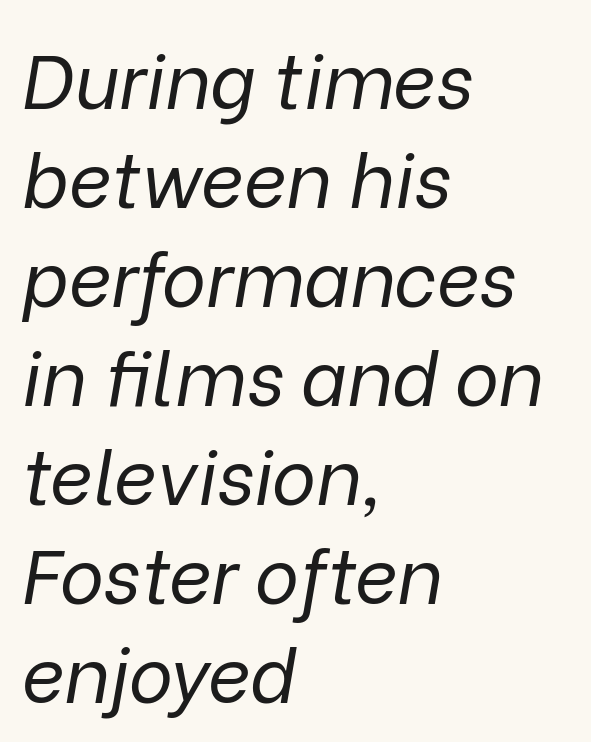
{"italic": "yes", "lean": "right", "slant_degrees": 9, "bold": "no", "weight": "regular", "width": "normal", "stroke_contrast": "low", "x_height": "medium", "monospaced": "no", "underline": "no", "align": "left", "line_spacing": "normal", "line_spacing_ratio": 1.32, "letter_spacing": "normal", "letter_spacing_em": 0.0, "glyph_px": 75}
